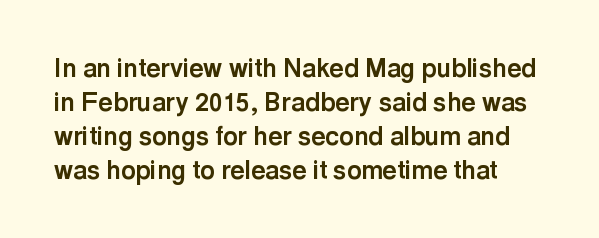
{"italic": "no", "bold": "yes", "underline": "no", "line_spacing": "normal", "line_spacing_ratio": 1.36, "letter_spacing": "normal", "letter_spacing_em": 0.0, "glyph_px": 25}
